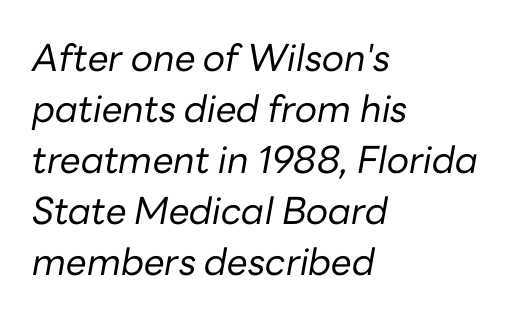
{"italic": "yes", "lean": "right", "slant_degrees": 10, "bold": "no", "weight": "regular", "width": "normal", "stroke_contrast": "low", "x_height": "medium", "monospaced": "no", "underline": "no", "align": "left", "line_spacing": "normal", "line_spacing_ratio": 1.38, "letter_spacing": "normal", "letter_spacing_em": 0.0, "glyph_px": 37}
